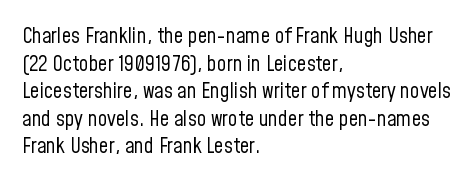
{"italic": "no", "bold": "no", "underline": "no", "align": "left", "line_spacing": "normal", "line_spacing_ratio": 1.31, "letter_spacing": "normal", "letter_spacing_em": 0.0, "glyph_px": 21}
